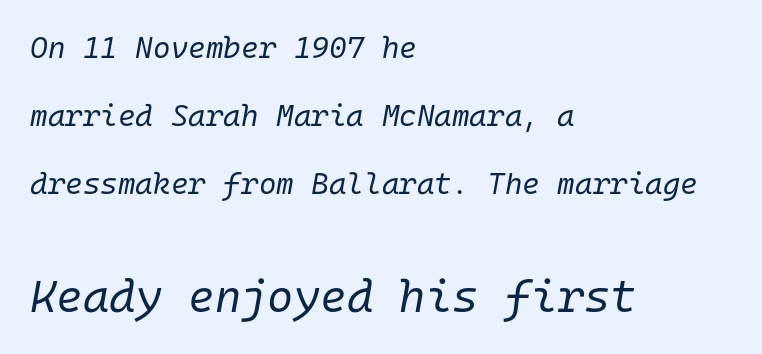
{"italic": "yes", "lean": "right", "slant_degrees": 10, "bold": "no", "weight": "regular", "width": "normal", "stroke_contrast": "low", "x_height": "medium", "monospaced": "yes", "underline": "no", "align": "left", "line_spacing": "loose", "line_spacing_ratio": 2.27, "letter_spacing": "normal", "letter_spacing_em": 0.0, "larger_block": "second", "size_ratio": 1.5, "glyph_px": 45}
